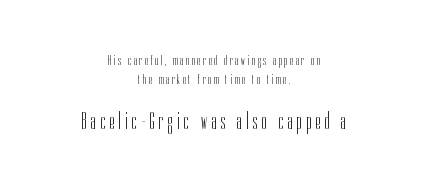
Does the lettering tilt? It doesn't — this is upright. Vertically, the passage feels balanced, rows spaced as you'd expect. Short note: letters widely spaced. Two sizes are in play, and the larger belongs to the second block. The compositor balanced each line on the midline.
